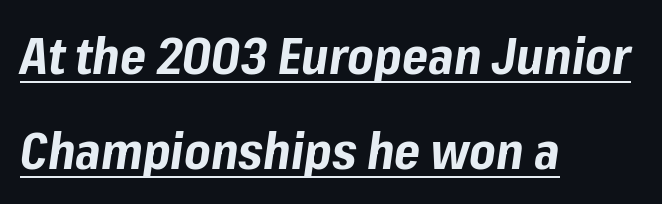
The image shows 50 px bold type, italic (leaning right); set left-aligned, loose line spacing (1.9x), normal letter spacing, underlined; low stroke contrast and a medium x-height.
